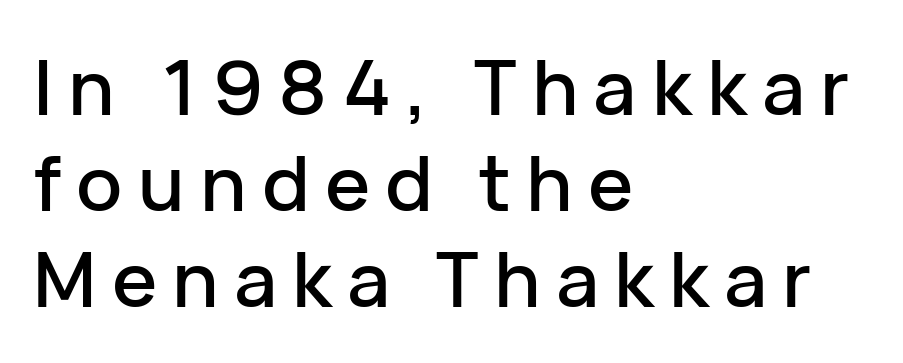
{"serif": "no", "italic": "no", "width": "normal", "stroke_contrast": "low", "x_height": "medium", "monospaced": "no", "underline": "no", "align": "left", "line_spacing": "normal", "line_spacing_ratio": 1.26, "letter_spacing": "wide", "letter_spacing_em": 0.2, "glyph_px": 76}
